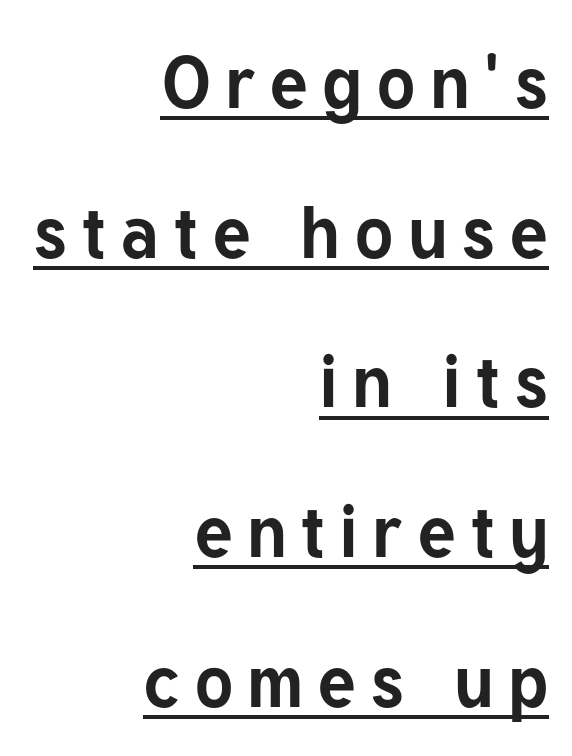
Character widths vary here, with narrow letters taking less room than wide ones. Set as a true bold cut, around the 700 mark. Designer's note — italics off, roman on. One-word summary of the alignment: right. The vertical gap from one line to the next is large. A typographer would call this underscored text.
